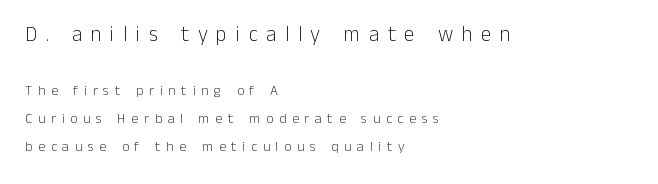
Designer's note — italics off, roman on. The gaps between neighbouring characters are conspicuously large. Whoever set this chose breathing room over compactness in the vertical rhythm. Line starts are locked; line ends wander.
